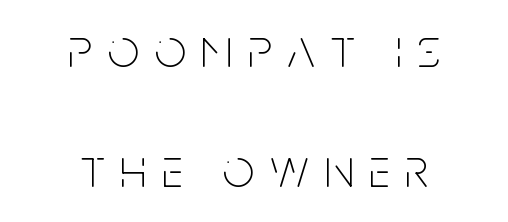
To sum up the face: it is a sans, with no serifs. A typesetter would mark this as roman, not italic. A centered setting, common on invitations and titles, is used for this passage. Widely set lines give the paragraph a tall, airy silhouette.
